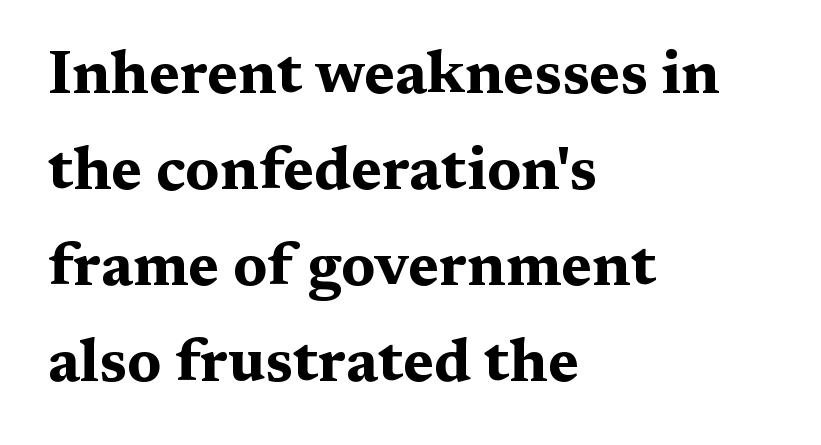
The image shows 60 px bold, wide serif type, upright; set left-aligned, normal line spacing (1.6x), normal letter spacing, not underlined; medium stroke contrast and a medium x-height.
